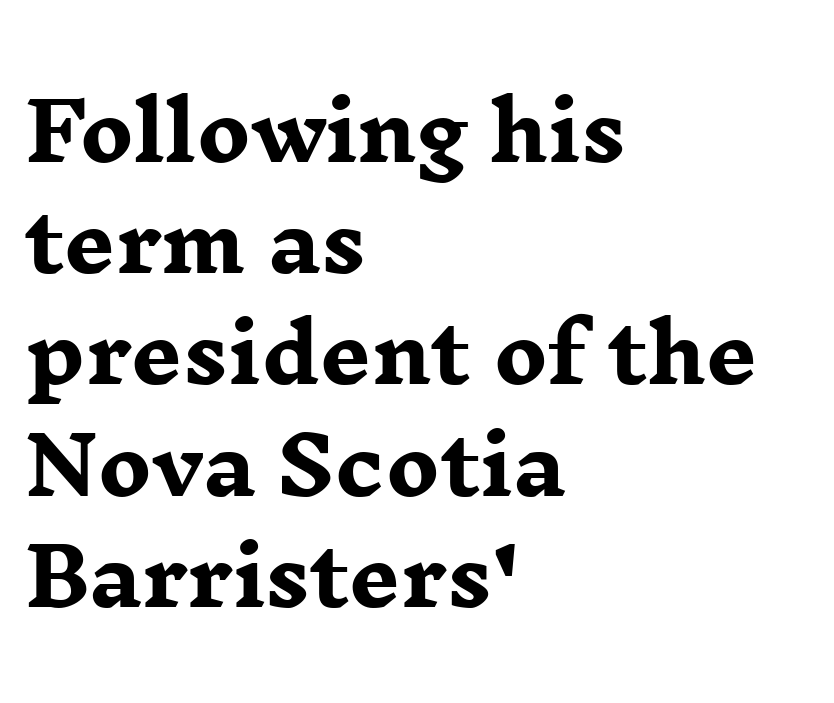
Q: Is the text bold? A: Yes.
Q: Is the text italic (slanted)? A: No, it is upright.
Q: Is the typeface a serif or a sans-serif typeface? A: Serif.
Q: Is the text underlined? A: No.
Q: How is the paragraph aligned? A: Left-aligned.
Q: Is the spacing between letters normal or unusually wide? A: Normal.
Q: Is the spacing between lines tight, normal or loose? A: Normal.
Q: Width (condensed, normal, or wide)? A: Wide.
Q: Stroke contrast? A: Low.
Q: x-height? A: Medium.
Q: Monospaced? A: No.
